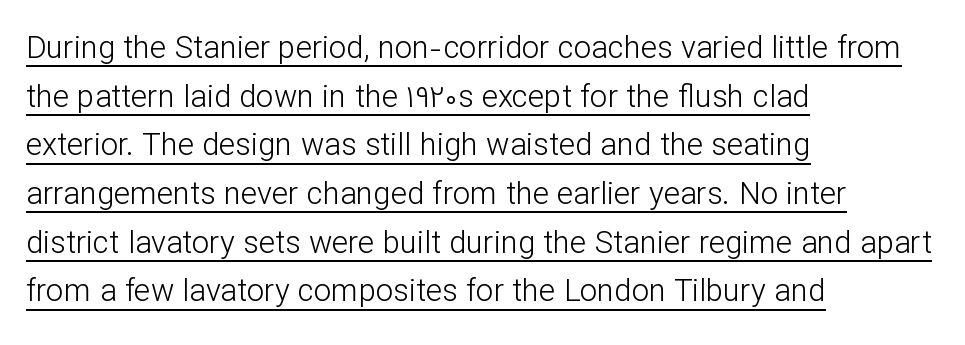
The image shows 31 px light sans-serif type, upright; set left-aligned, normal line spacing (1.57x), normal letter spacing, underlined; low stroke contrast and a medium x-height.
